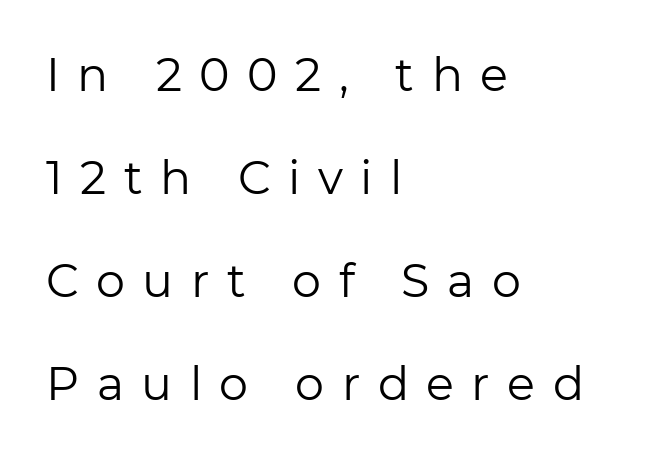
Q: Is the text bold? A: No.
Q: Is the text italic (slanted)? A: No, it is upright.
Q: Is the typeface a serif or a sans-serif typeface? A: Sans-serif.
Q: Is the text underlined? A: No.
Q: How is the paragraph aligned? A: Left-aligned.
Q: Is the spacing between letters normal or unusually wide? A: Unusually wide.
Q: Is the spacing between lines tight, normal or loose? A: Loose.
Q: Width (condensed, normal, or wide)? A: Normal.
Q: Stroke contrast? A: Low.
Q: x-height? A: Medium.
Q: Monospaced? A: No.
